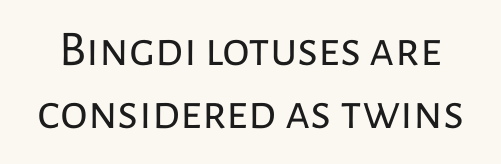
The image shows 50 px regular-weight sans-serif type, upright; set normal line spacing (1.27x), normal letter spacing, not underlined; low stroke contrast and a medium x-height.
